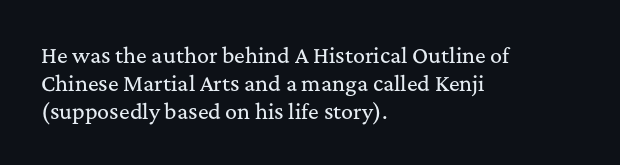
Q: Is the text italic (slanted)? A: No, it is upright.
Q: Is the text underlined? A: No.
Q: How is the paragraph aligned? A: Left-aligned.
Q: Is the spacing between letters normal or unusually wide? A: Normal.
Q: Is the spacing between lines tight, normal or loose? A: Normal.
